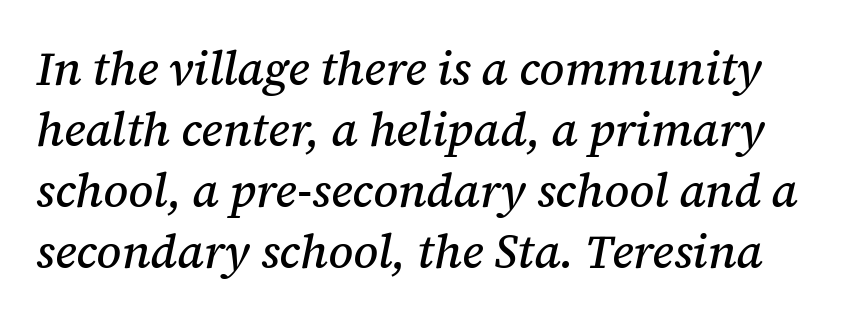
{"serif": "yes", "italic": "yes", "lean": "right", "slant_degrees": 12, "width": "normal", "stroke_contrast": "medium", "x_height": "medium", "monospaced": "no", "underline": "no", "line_spacing": "normal", "line_spacing_ratio": 1.3, "letter_spacing": "normal", "letter_spacing_em": 0.0, "glyph_px": 47}
